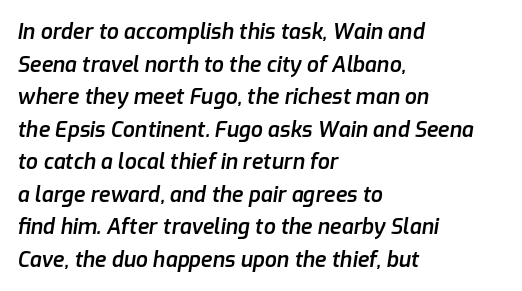
{"italic": "yes", "lean": "right", "slant_degrees": 9, "bold": "semi", "underline": "no", "align": "left", "line_spacing": "normal", "line_spacing_ratio": 1.55, "letter_spacing": "normal", "letter_spacing_em": 0.0, "glyph_px": 21}
